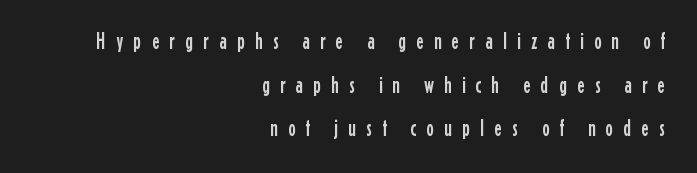
Q: Is the text italic (slanted)? A: No, it is upright.
Q: Is the text underlined? A: No.
Q: How is the paragraph aligned? A: Right-aligned.
Q: Is the spacing between letters normal or unusually wide? A: Unusually wide.
Q: Is the spacing between lines tight, normal or loose? A: Loose.
